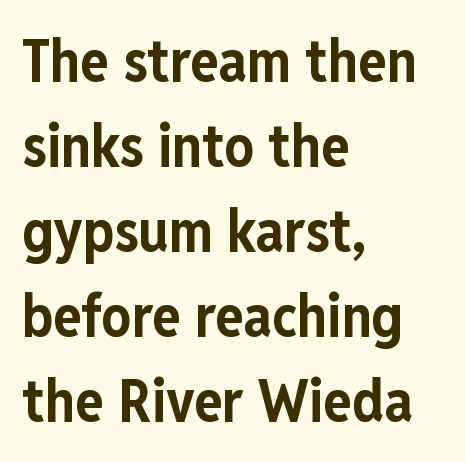
The image shows 59 px bold, condensed sans-serif type, upright; set left-aligned, normal line spacing (1.44x), normal letter spacing, not underlined; low stroke contrast and a medium x-height.
